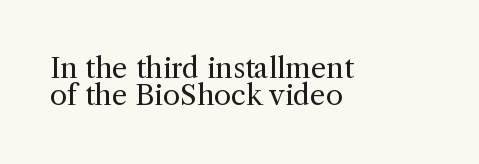
Descender tails drop into unmarked territory. The line texture is even and compact thanks to regular tracking. Notice how the stems are strictly vertical — no italics here. Small tapered or slab feet sit at the stroke ends, so this counts as serif. The passage is arranged the way most books set body copy — flush left.
